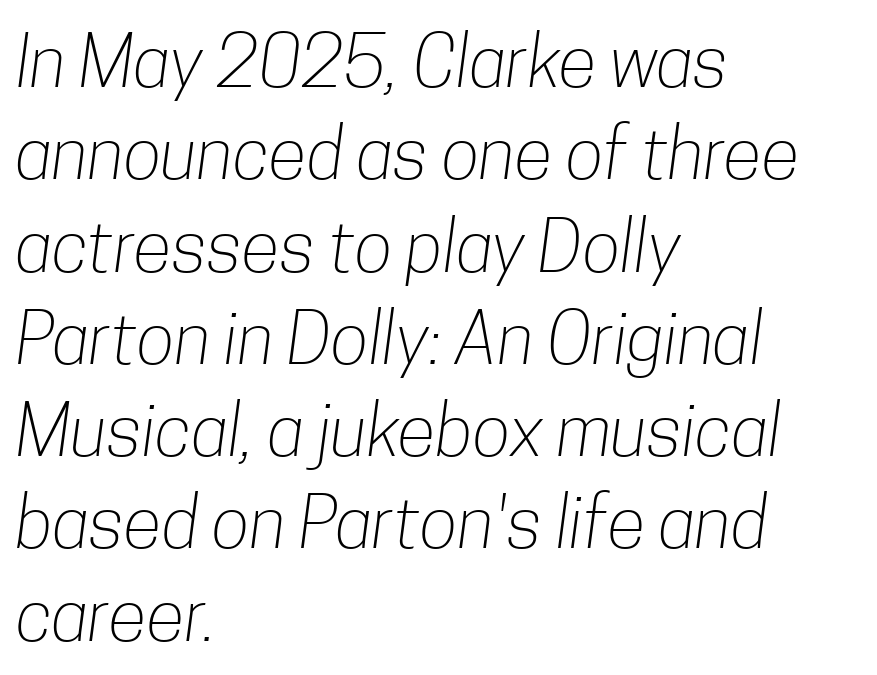
Q: Is the text bold? A: No.
Q: Is the typeface a serif or a sans-serif typeface? A: Sans-serif.
Q: Is the text underlined? A: No.
Q: How is the paragraph aligned? A: Left-aligned.
Q: Is the spacing between letters normal or unusually wide? A: Normal.
Q: Is the spacing between lines tight, normal or loose? A: Normal.
Q: Width (condensed, normal, or wide)? A: Condensed.
Q: Stroke contrast? A: Low.
Q: x-height? A: Medium.
Q: Monospaced? A: No.
